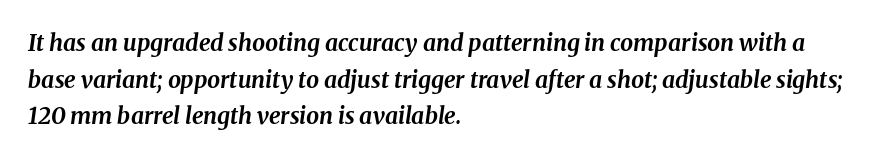
Q: Is the text bold? A: Yes.
Q: Is the text italic (slanted)? A: Yes, it leans right by about 8 degrees.
Q: Is the text underlined? A: No.
Q: How is the paragraph aligned? A: Left-aligned.
Q: Is the spacing between letters normal or unusually wide? A: Normal.
Q: Is the spacing between lines tight, normal or loose? A: Normal.
